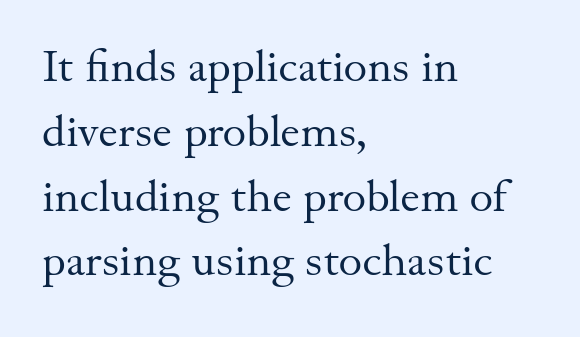
Caption: standard tracking, unaltered. Students, observe: this is what conventionally led text looks like. Weight: not bold — regular or lighter. Note the varied advance widths — an 'i' is clearly narrower than an 'm'. Unlike a clean sans, this face finishes its strokes with serifs. These lines were composed using upright roman letters.
